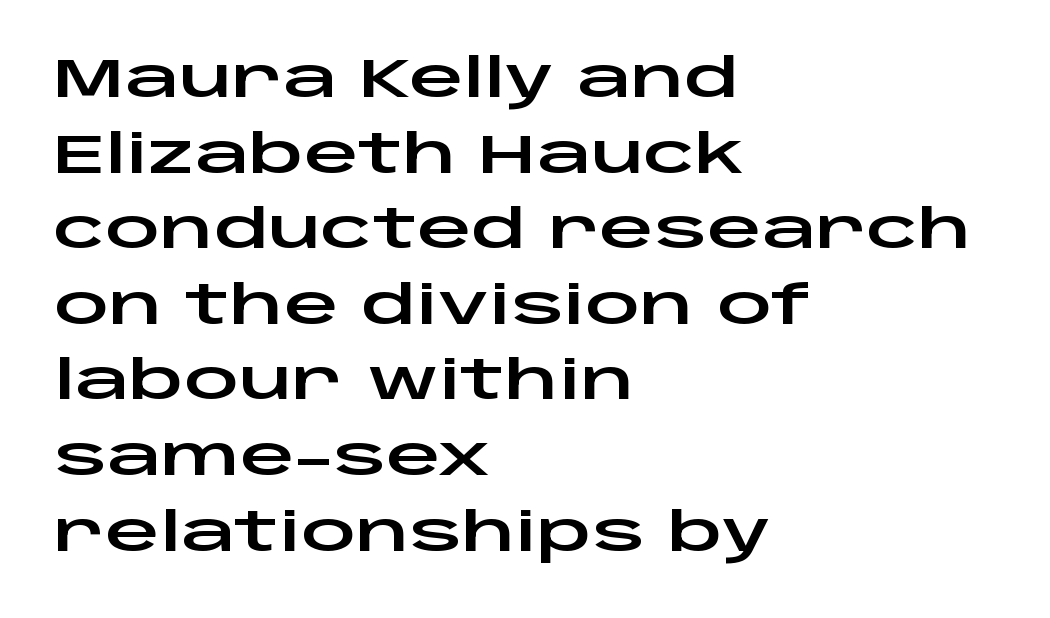
{"serif": "no", "italic": "no", "width": "wide", "stroke_contrast": "low", "x_height": "large", "monospaced": "no", "underline": "no", "align": "left", "line_spacing": "normal", "line_spacing_ratio": 1.4, "letter_spacing": "normal", "letter_spacing_em": 0.0, "glyph_px": 54}
